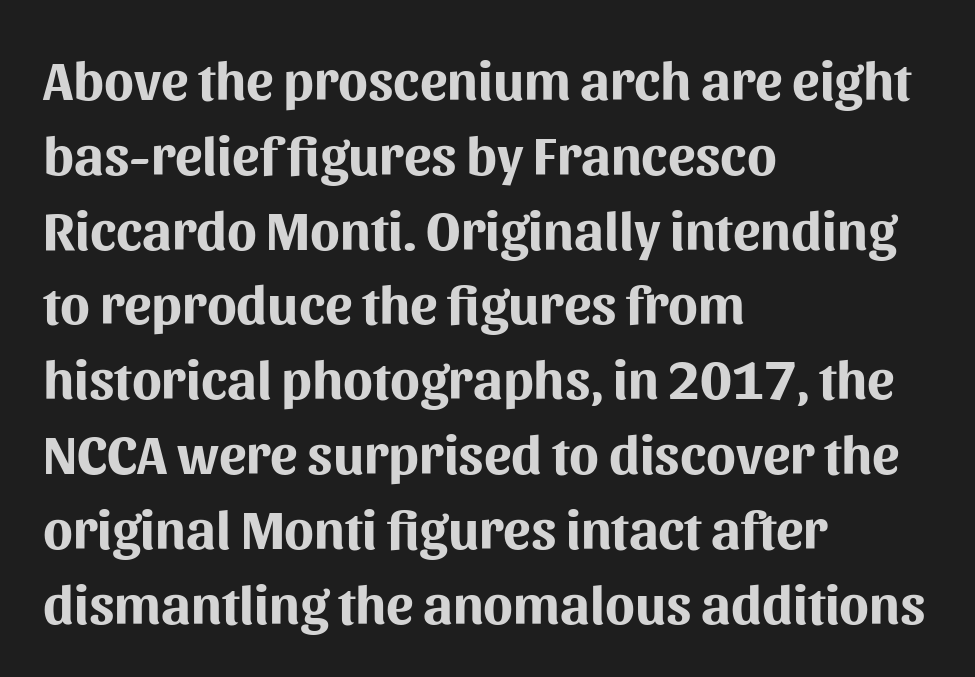
The image shows 55 px bold sans-serif type, upright; set left-aligned, normal line spacing (1.36x), normal letter spacing, not underlined; medium stroke contrast and a medium x-height.
